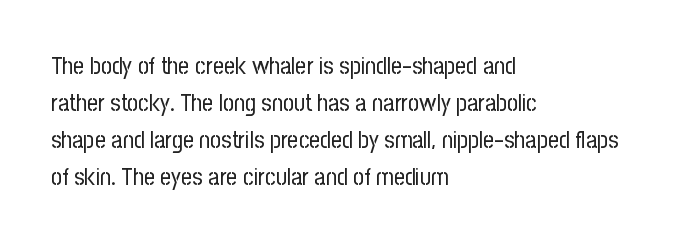
The image shows 24 px text type, upright; set left-aligned, normal line spacing (1.54x), normal letter spacing, not underlined.
